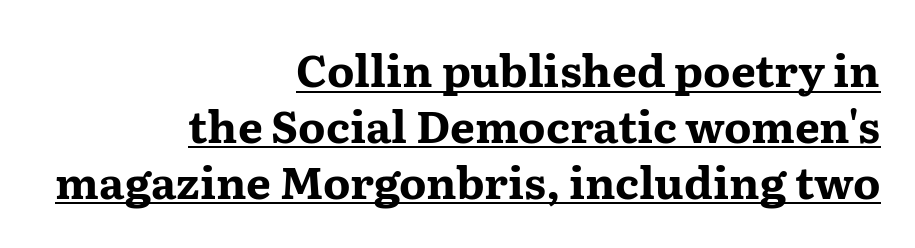
Words appear dense and cohesive because spacing is normal. The letters stand straight up with perfectly vertical stems. Descenders here cross a horizontal rule under the line. This sample keeps an unexceptional amount of space between lines. The lines in this sample share a right terminus and differ only in where they begin.
